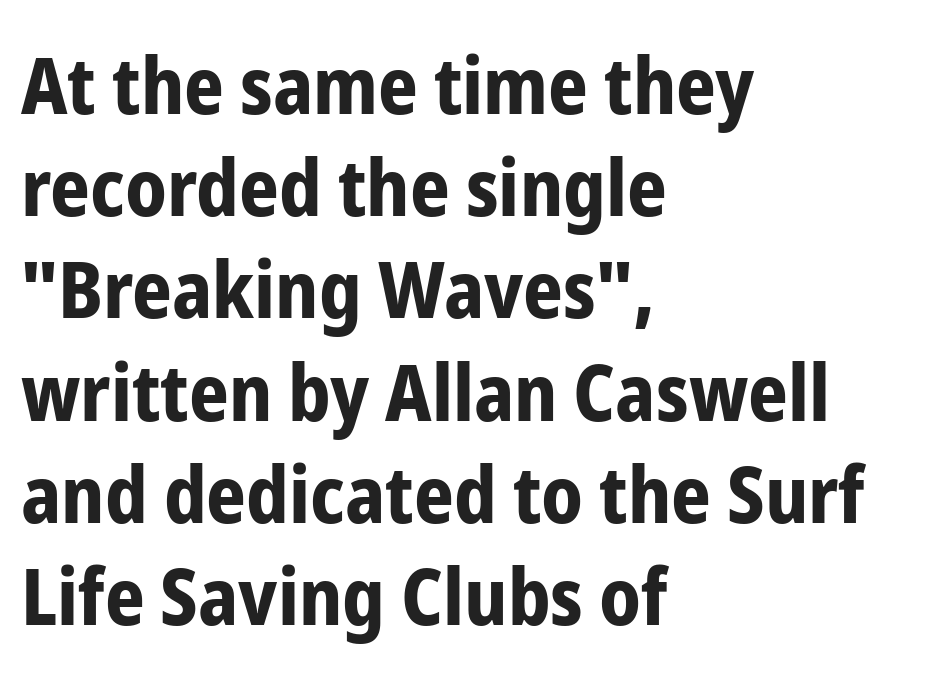
The image shows 78 px bold, condensed sans-serif type, upright; set left-aligned, normal line spacing (1.31x), normal letter spacing, not underlined; low stroke contrast and a medium x-height.
